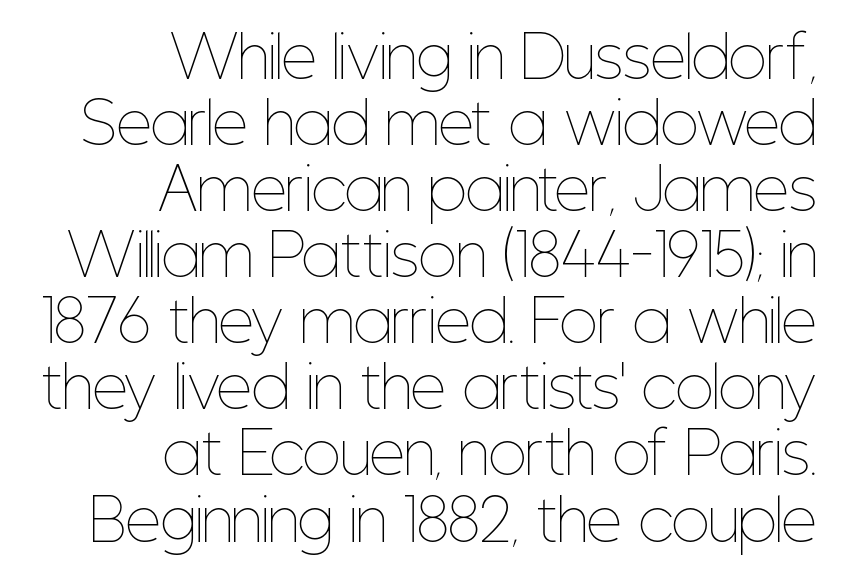
The image shows 56 px thin, condensed type, upright; set right-aligned, line spacing 1.18x, normal letter spacing, not underlined; low stroke contrast and a medium x-height.
